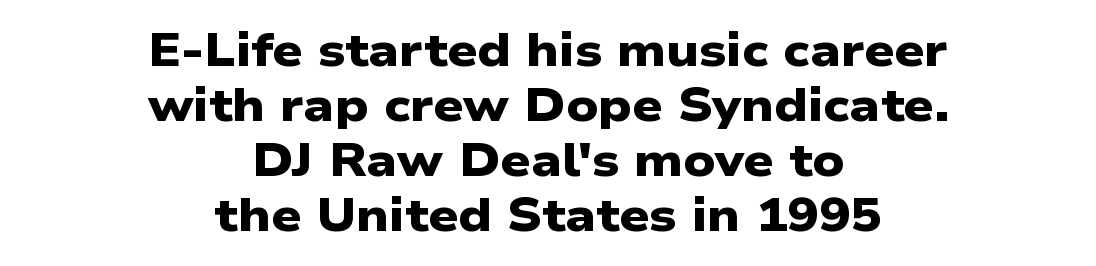
In terms of letterspacing, this is plain default setting. I'd call this a sans setting — the letters go barefoot. Pretty heavy lettering here — definitely bold. Proportional: the letters do not fall into vertical columns.
